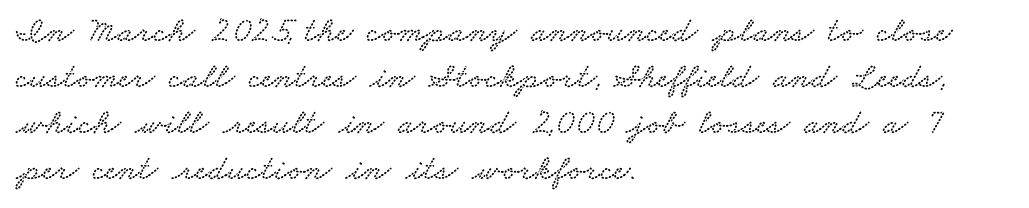
Q: Is the typeface a serif or a sans-serif typeface? A: Serif.
Q: Is the text underlined? A: No.
Q: How is the paragraph aligned? A: Left-aligned.
Q: Is the spacing between letters normal or unusually wide? A: Normal.
Q: Is the spacing between lines tight, normal or loose? A: Normal.
Q: Width (condensed, normal, or wide)? A: Wide.
Q: Stroke contrast? A: Low.
Q: x-height? A: Small.
Q: Monospaced? A: No.
